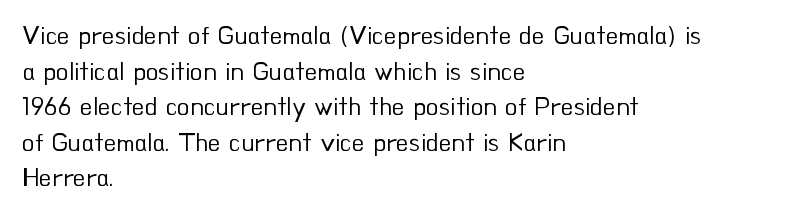
The line texture is even and compact thanks to regular tracking. Honestly, the row spacing looks completely unremarkable. Every row of glyphs begins at an identical x-position on the left. The letters stand straight up with perfectly vertical stems. Stroke thickness stays within the range of a standard reading face or lighter. Unmarked baselines from the first word to the last.
